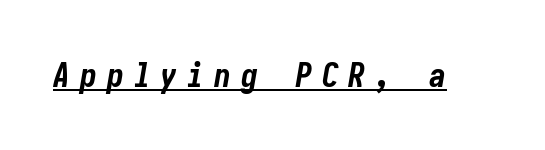
Q: Is the text bold? A: Yes.
Q: Is the text italic (slanted)? A: Yes, it leans right by about 10 degrees.
Q: Is the text underlined? A: Yes.
Q: Is the spacing between letters normal or unusually wide? A: Unusually wide.
Q: Width (condensed, normal, or wide)? A: Condensed.
Q: Stroke contrast? A: Low.
Q: x-height? A: Medium.
